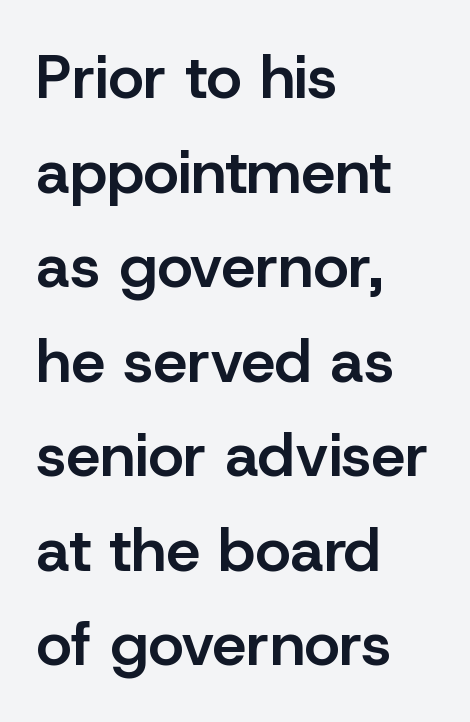
{"serif": "no", "italic": "no", "bold": "semi", "weight": "semibold", "width": "normal", "stroke_contrast": "low", "x_height": "medium", "monospaced": "no", "underline": "no", "align": "left", "line_spacing": "normal", "line_spacing_ratio": 1.55, "letter_spacing": "normal", "letter_spacing_em": 0.0, "glyph_px": 61}
